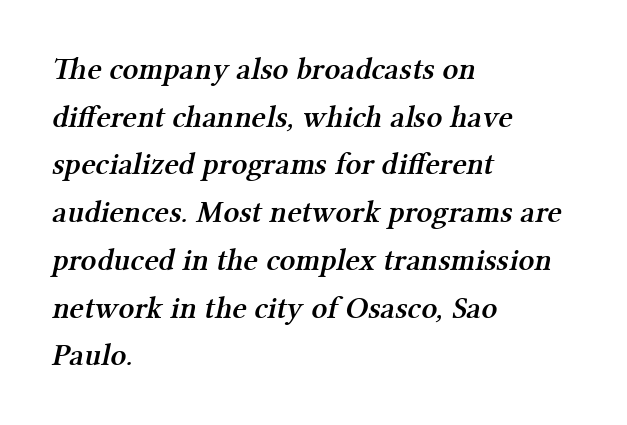
The image shows 31 px semibold serif type; set left-aligned, normal line spacing (1.54x), normal letter spacing, not underlined; medium stroke contrast and a medium x-height.
